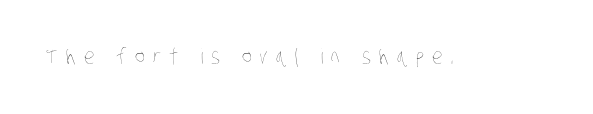
The words here are not underlined. The passage shown has open, widely tracked lettering throughout. Heaviness? Minimal to ordinary, like unemphasized prose.
